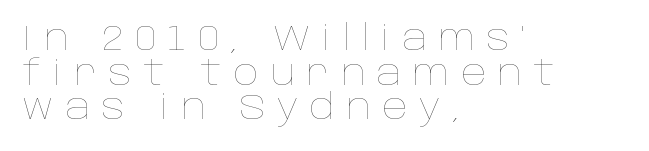
{"italic": "no", "bold": "no", "weight": "thin", "width": "normal", "stroke_contrast": "low", "x_height": "large", "monospaced": "no", "underline": "no", "align": "left", "line_spacing": "tight", "line_spacing_ratio": 0.99, "letter_spacing": "wide", "letter_spacing_em": 0.34, "glyph_px": 35}
